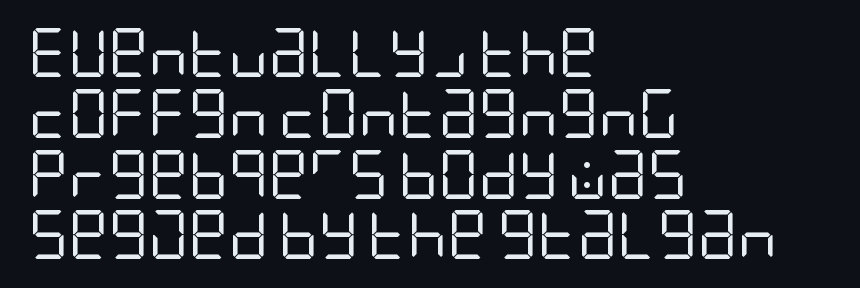
{"serif": "no", "italic": "no", "bold": "no", "weight": "regular", "width": "condensed", "stroke_contrast": "low", "x_height": "large", "underline": "no", "align": "left", "line_spacing_ratio": 1.24, "letter_spacing": "normal", "letter_spacing_em": 0.0, "glyph_px": 49}
